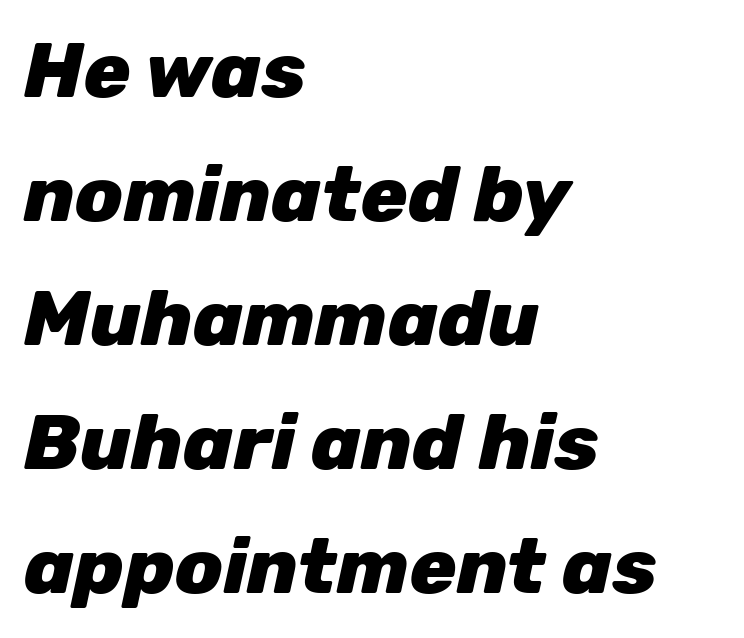
The image shows 78 px heavy type, italic (leaning right); set left-aligned, normal line spacing (1.59x), normal letter spacing, not underlined; low stroke contrast and a medium x-height.
